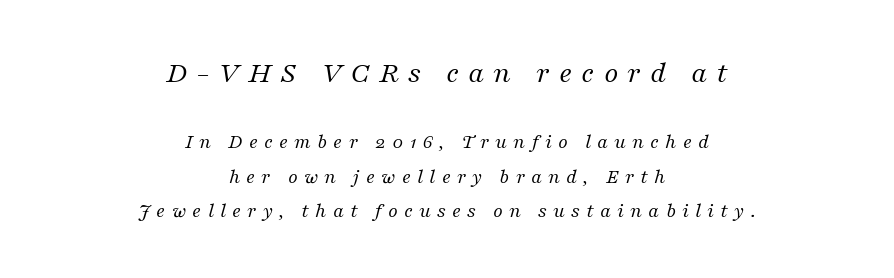
The image shows 31 px regular-weight serif type, italic (leaning right); set centered, normal line spacing (1.63x), unusually wide letter spacing (+0.29 em), not underlined; the first (top) block is 1.48x larger; medium stroke contrast and a medium x-height.
